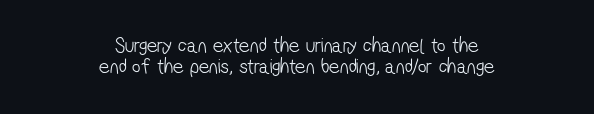
{"bold": "no", "underline": "no", "align": "center", "line_spacing": "tight", "line_spacing_ratio": 1.01, "letter_spacing": "normal", "letter_spacing_em": 0.0, "glyph_px": 21}
